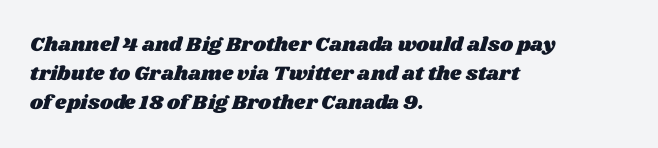
The image shows 20 px text type; set left-aligned, normal line spacing (1.44x), normal letter spacing, not underlined.
